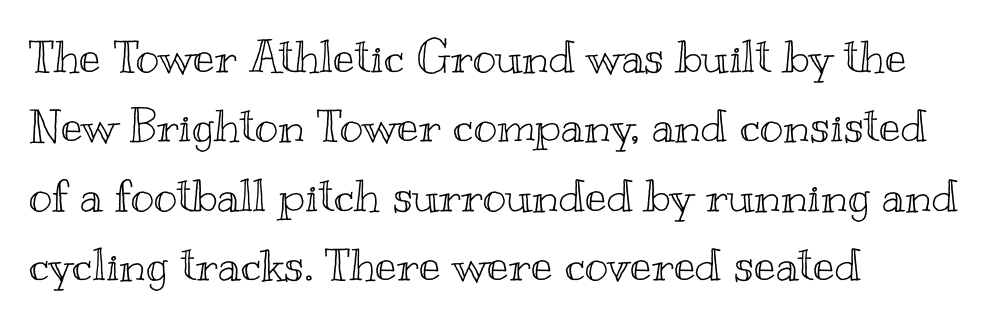
The image shows 45 px wide type, upright; set left-aligned, normal line spacing (1.54x), normal letter spacing, not underlined; a small x-height.
